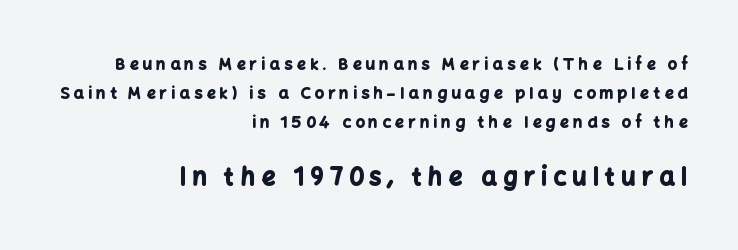
The image shows 24 px bold type, upright; set right-aligned, line spacing 1.82x, unusually wide letter spacing (+0.27 em), not underlined; the second (bottom) block is 1.5x larger.
